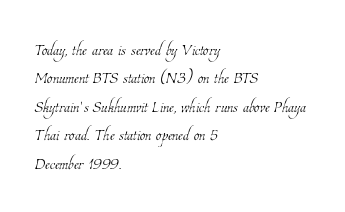
Students, note that the glyphs here touch the page at normal intervals. Leading: standard. The foot of each line stays bare and open. The typesetter chose a ragged-right arrangement here.
